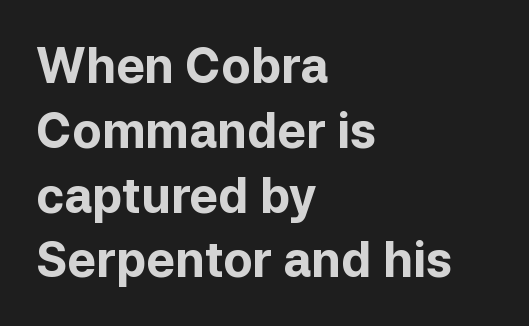
{"serif": "no", "italic": "no", "bold": "yes", "weight": "bold", "width": "normal", "stroke_contrast": "low", "x_height": "medium", "monospaced": "no", "underline": "no", "align": "left", "line_spacing": "normal", "line_spacing_ratio": 1.35, "letter_spacing": "normal", "letter_spacing_em": 0.0, "glyph_px": 48}
